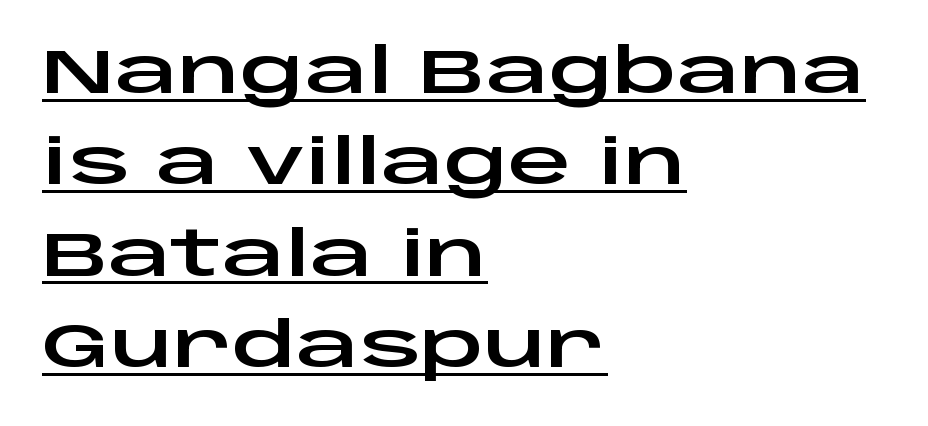
The image shows 63 px wide sans-serif type, upright; set left-aligned, normal line spacing (1.45x), normal letter spacing, underlined; low stroke contrast and a large x-height.
